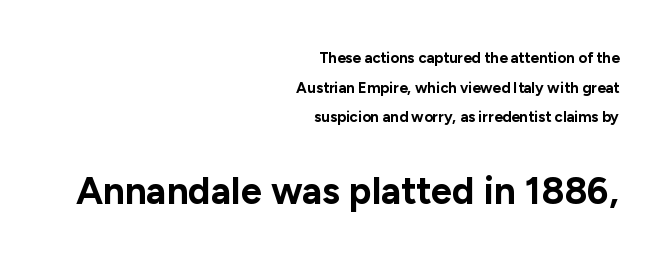
Q: Is the text bold? A: Yes.
Q: Is the text italic (slanted)? A: No, it is upright.
Q: Is the typeface a serif or a sans-serif typeface? A: Sans-serif.
Q: Is the text underlined? A: No.
Q: How is the paragraph aligned? A: Right-aligned.
Q: Is the spacing between letters normal or unusually wide? A: Normal.
Q: Is the spacing between lines tight, normal or loose? A: Loose.
Q: Which block of text is set in a larger size, the first (top) or the second (bottom)? A: The second (bottom) one.
Q: Width (condensed, normal, or wide)? A: Normal.
Q: Stroke contrast? A: Low.
Q: x-height? A: Medium.
Q: Monospaced? A: No.
